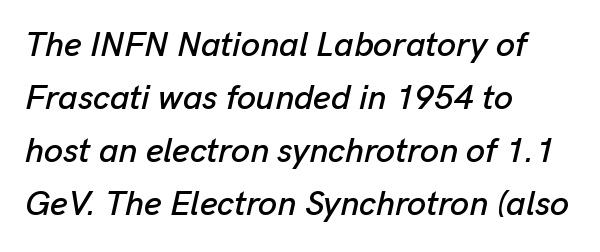
The image shows 34 px text type, italic (leaning right); set left-aligned, normal line spacing (1.56x), normal letter spacing, not underlined; low stroke contrast and a medium x-height.
